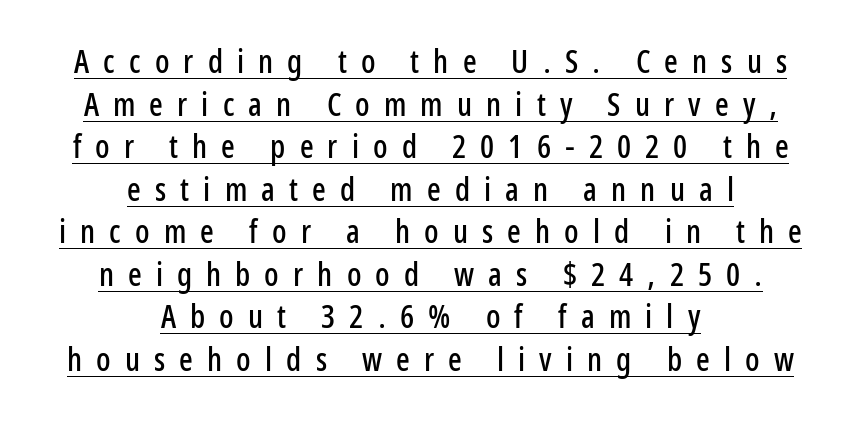
The rendering uses a moderate line-height, typical for paragraphs. Every stem runs plumb, perpendicular to the baseline. Notice how a bar underscores the lettering throughout. You could not count columns in this text — the font is proportionally spaced. Grotesque or geometric, the face here clearly has no serifs. Between one letter and the next there's a generous, obvious gap.
